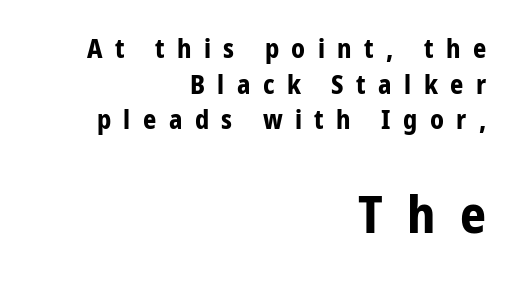
{"serif": "no", "italic": "no", "bold": "yes", "weight": "bold", "width": "condensed", "stroke_contrast": "low", "x_height": "medium", "monospaced": "no", "underline": "no", "align": "right", "line_spacing": "normal", "line_spacing_ratio": 1.37, "letter_spacing": "wide", "letter_spacing_em": 0.48, "larger_block": "second", "size_ratio": 1.96, "glyph_px": 51}
